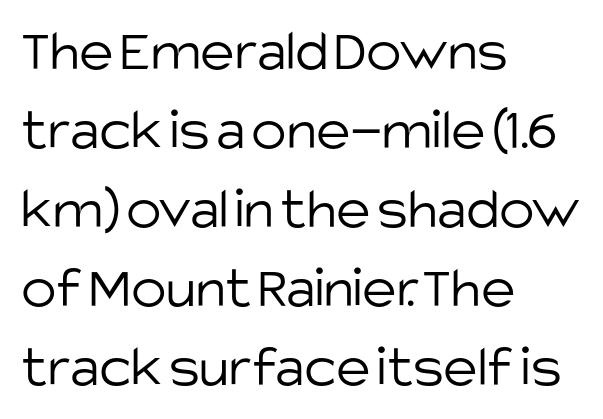
The image shows 59 px light sans-serif type, upright; set left-aligned, normal line spacing (1.34x), normal letter spacing, not underlined; low stroke contrast and a large x-height.
